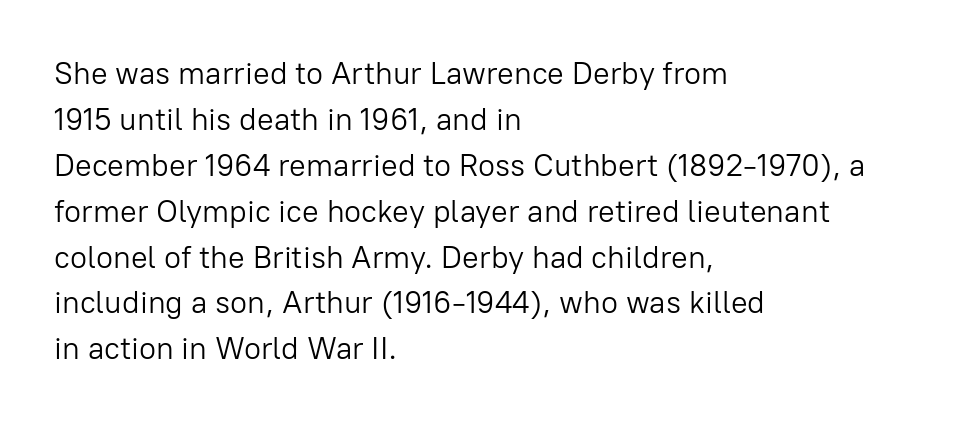
The image shows 31 px light sans-serif type, upright; set left-aligned, normal line spacing (1.48x), normal letter spacing, not underlined; low stroke contrast and a medium x-height.
